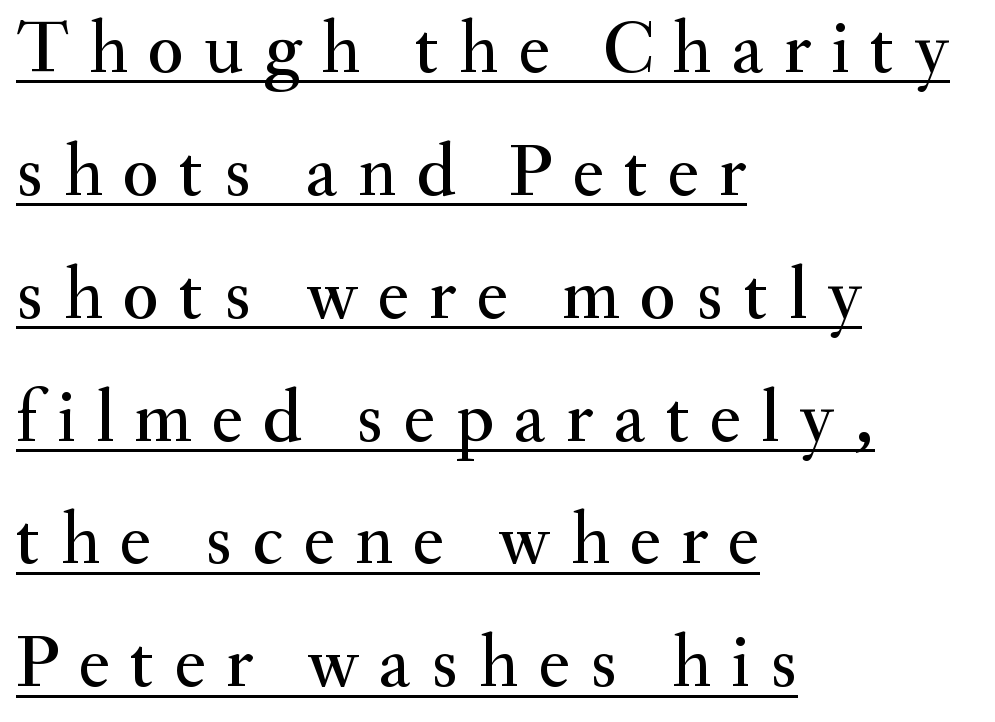
{"serif": "yes", "italic": "no", "width": "normal", "stroke_contrast": "medium", "x_height": "small", "monospaced": "no", "underline": "yes", "align": "left", "line_spacing": "normal", "line_spacing_ratio": 1.66, "letter_spacing": "wide", "letter_spacing_em": 0.27, "glyph_px": 74}
